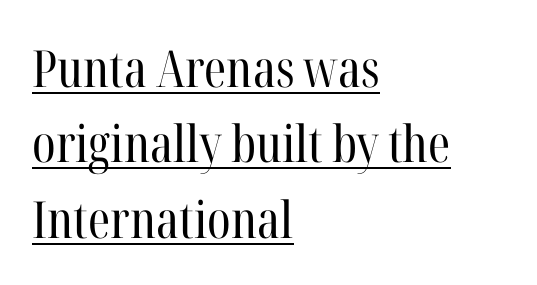
{"serif": "yes", "italic": "no", "bold": "no", "weight": "regular", "width": "condensed", "stroke_contrast": "high", "x_height": "medium", "monospaced": "no", "underline": "yes", "align": "left", "line_spacing": "normal", "line_spacing_ratio": 1.48, "letter_spacing": "normal", "letter_spacing_em": 0.0, "glyph_px": 51}
